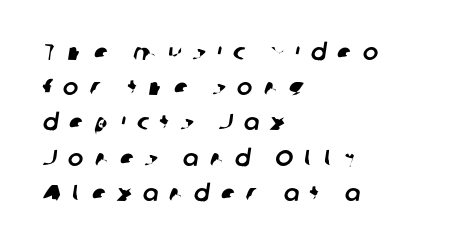
Q: Is the text underlined? A: No.
Q: How is the paragraph aligned? A: Left-aligned.
Q: Is the spacing between letters normal or unusually wide? A: Unusually wide.
Q: Is the spacing between lines tight, normal or loose? A: Normal.
